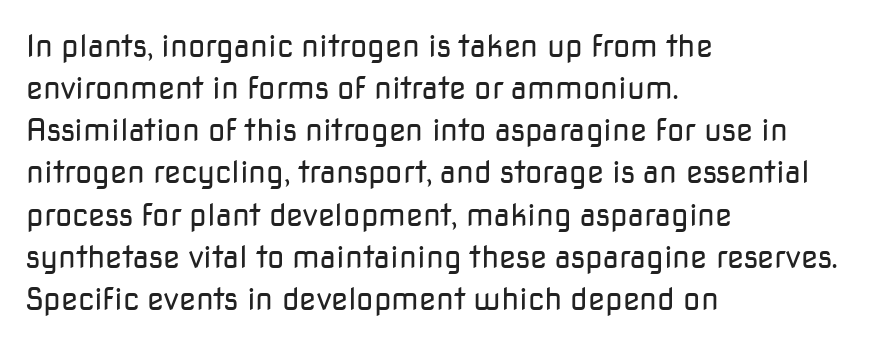
{"serif": "no", "italic": "no", "bold": "no", "weight": "regular", "width": "normal", "stroke_contrast": "low", "x_height": "medium", "monospaced": "no", "underline": "no", "align": "left", "line_spacing": "normal", "line_spacing_ratio": 1.36, "letter_spacing": "normal", "letter_spacing_em": 0.0, "glyph_px": 31}
